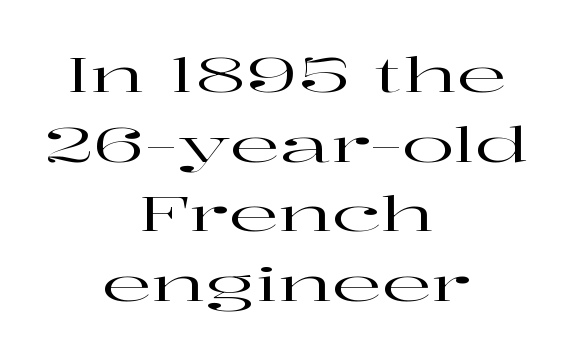
Q: Is the text italic (slanted)? A: No, it is upright.
Q: Is the typeface a serif or a sans-serif typeface? A: Serif.
Q: Is the text underlined? A: No.
Q: How is the paragraph aligned? A: Centered.
Q: Is the spacing between letters normal or unusually wide? A: Normal.
Q: Is the spacing between lines tight, normal or loose? A: Normal.
Q: Width (condensed, normal, or wide)? A: Wide.
Q: Stroke contrast? A: High.
Q: x-height? A: Medium.
Q: Monospaced? A: No.
